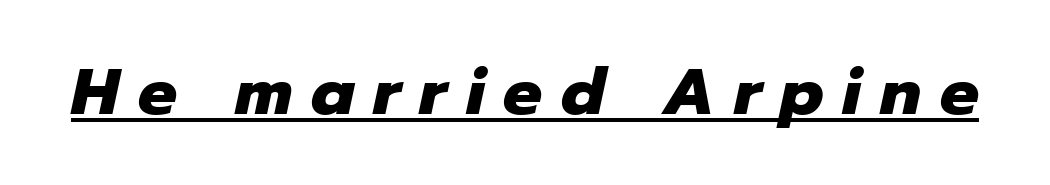
These lines carry a lot of weight — the face is fully bold. Is this a fixed-width face? No — the glyphs have proportional, varying widths. Words appear elongated and porous because spacing is wide. Decoration check: the copy is underlined.
